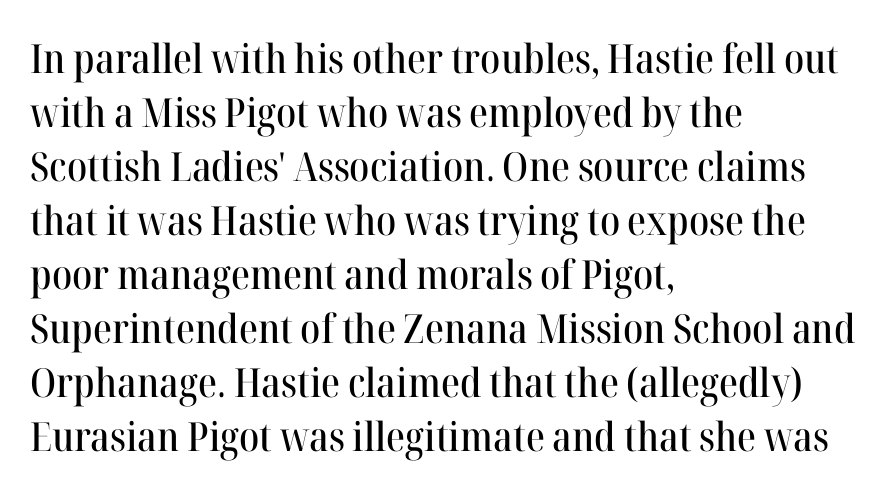
The zone under the glyphs is completely vacant. Tracking here is standard; glyphs follow each other at the usual distance. Students, observe: this is what conventionally led text looks like. The lines in this sample share a left origin and differ only in where they stop. Spacing verdict: proportional, widths tailored to each character. This sample uses an upright cut, with every glyph sitting square on the baseline.
